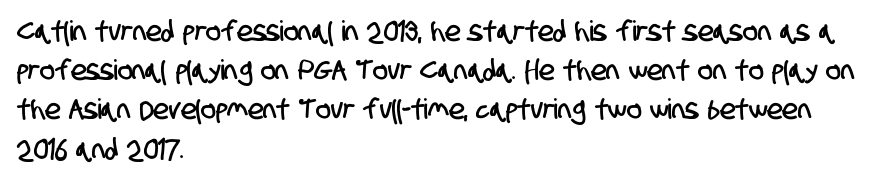
The image shows 28 px condensed sans-serif type; set left-aligned, normal line spacing (1.4x), normal letter spacing, not underlined; low stroke contrast and a large x-height.
